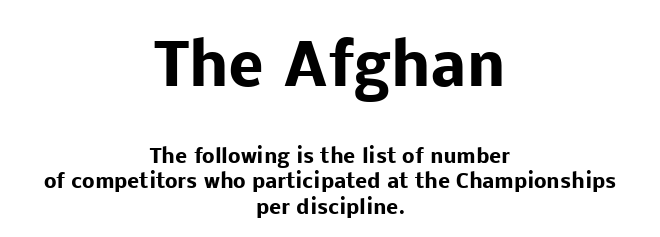
The vertical gap from one line to the next is medium. Clear beneath every line of the passage. The whitespace from short lines is split evenly between both sides. Note: no serifs on the glyphs. Do the letters lean? They stand straight.
